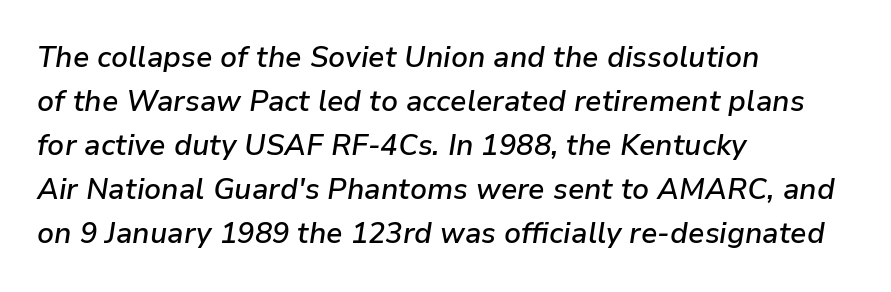
The image shows 29 px semibold type, italic (leaning right); set left-aligned, normal line spacing (1.52x), normal letter spacing, not underlined; low stroke contrast and a medium x-height.
